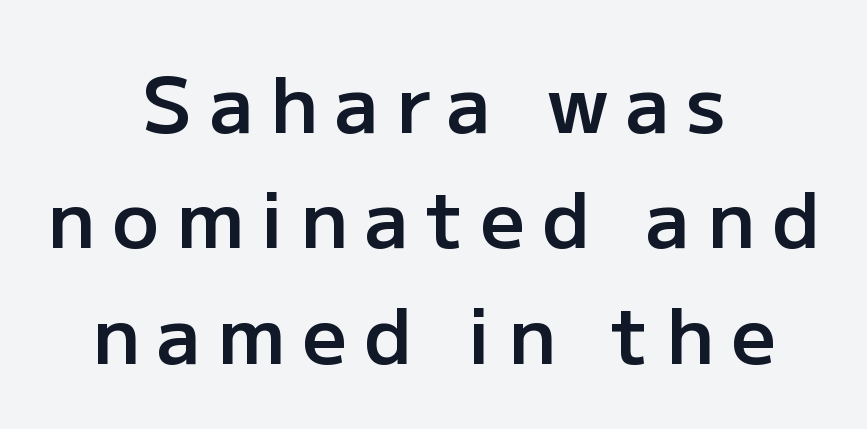
A typesetter would call this proportional, since set widths differ per character. The rag falls on both sides of this text block equally. Between one letter and the next there's a generous, obvious gap. Firm but not heavy-handed strokes: this text is semibold. Compared with typical paragraphs, the rows here are spaced about the same. The font's upright variant was chosen for this text.
